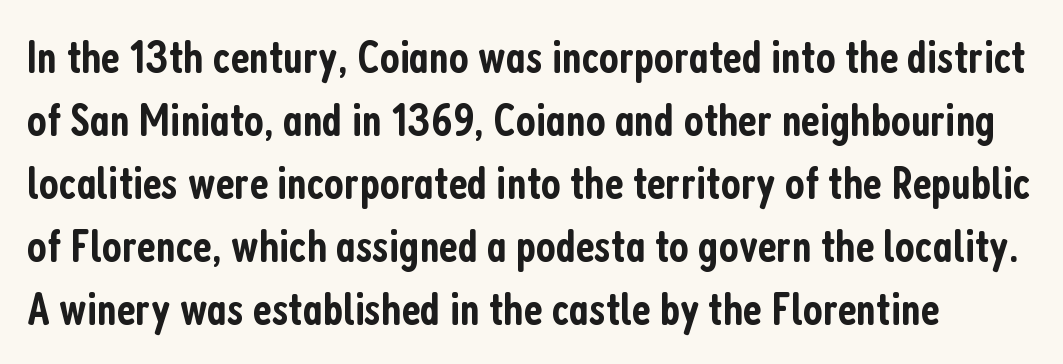
Q: Is the text bold? A: Semi-bold.
Q: Is the text italic (slanted)? A: No, it is upright.
Q: Is the typeface a serif or a sans-serif typeface? A: Sans-serif.
Q: Is the text underlined? A: No.
Q: Is the spacing between letters normal or unusually wide? A: Normal.
Q: Is the spacing between lines tight, normal or loose? A: Normal.
Q: Width (condensed, normal, or wide)? A: Condensed.
Q: Stroke contrast? A: Low.
Q: x-height? A: Medium.
Q: Monospaced? A: No.
